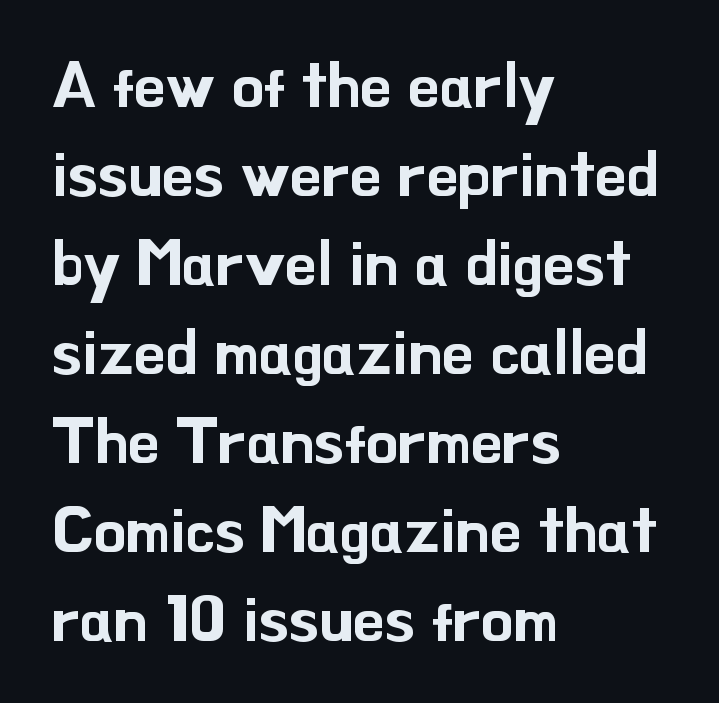
{"serif": "no", "italic": "no", "width": "normal", "stroke_contrast": "low", "x_height": "small", "monospaced": "no", "underline": "no", "align": "left", "line_spacing": "normal", "line_spacing_ratio": 1.39, "letter_spacing": "normal", "letter_spacing_em": 0.0, "glyph_px": 64}
